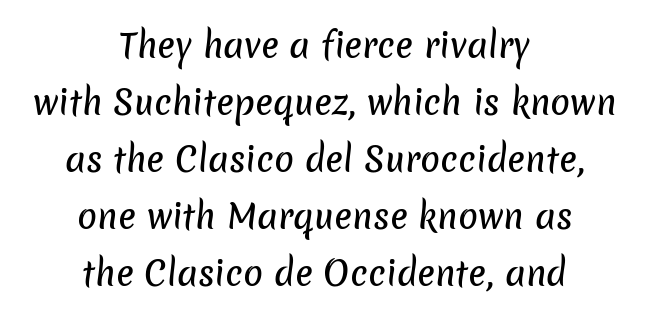
The image shows 33 px sans-serif type; set centered, line spacing 1.73x, normal letter spacing, not underlined; low stroke contrast and a medium x-height.
